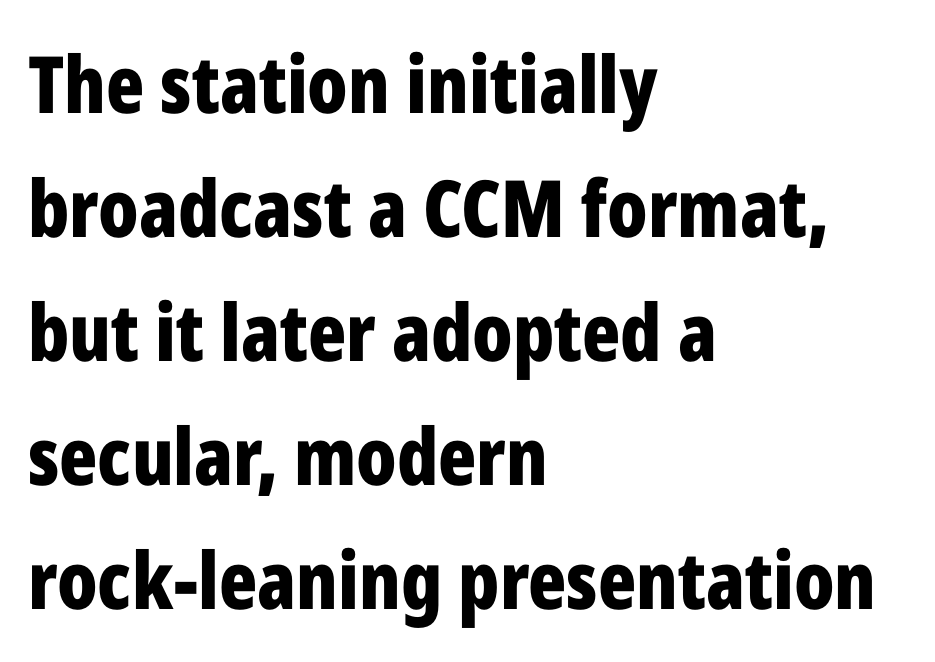
Q: Is the text bold? A: Yes.
Q: Is the text italic (slanted)? A: No, it is upright.
Q: Is the typeface a serif or a sans-serif typeface? A: Sans-serif.
Q: Is the text underlined? A: No.
Q: How is the paragraph aligned? A: Left-aligned.
Q: Is the spacing between letters normal or unusually wide? A: Normal.
Q: Is the spacing between lines tight, normal or loose? A: Normal.
Q: Width (condensed, normal, or wide)? A: Condensed.
Q: Stroke contrast? A: Low.
Q: x-height? A: Medium.
Q: Monospaced? A: No.
